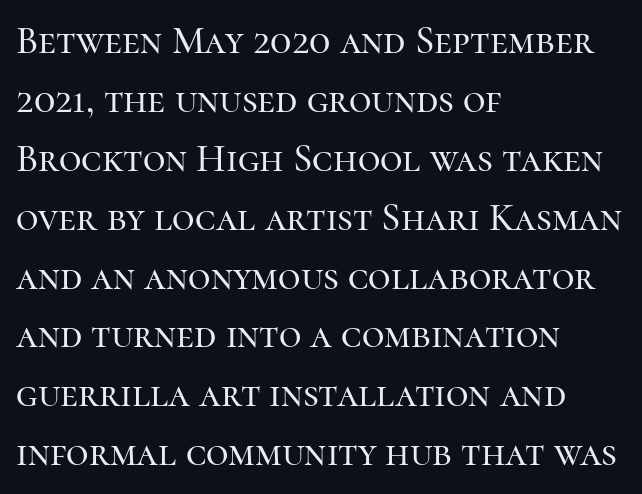
Descenders are the only things crossing below the line. Designer's note — italics off, roman on. Think of a printed novel: that variable character pitch is what you see here. Is the letter spacing exaggerated? No — it looks like the ordinary default.
